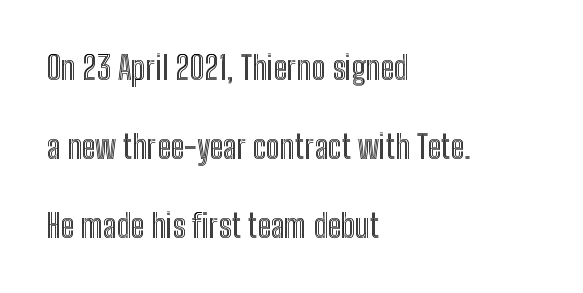
The image shows 33 px condensed type, upright; set left-aligned, loose line spacing (2.39x), normal letter spacing, not underlined; a medium x-height.
